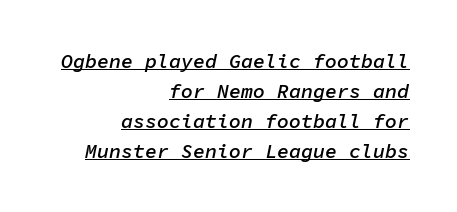
Reading down the block, your eye finds every line finishing at a fixed right position. Strokes here are thickened, but only to semibold level. A typesetter would call this zero additional tracking. Style check: oblique.
